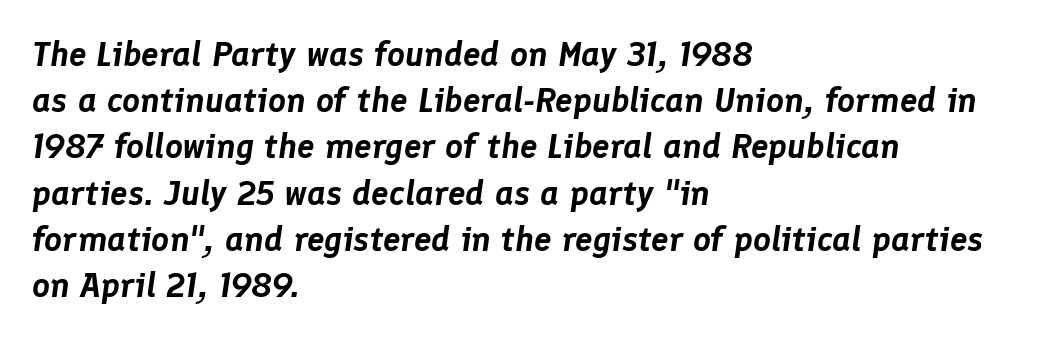
Q: Is the text italic (slanted)? A: Yes, it leans right by about 8 degrees.
Q: Is the text underlined? A: No.
Q: How is the paragraph aligned? A: Left-aligned.
Q: Is the spacing between letters normal or unusually wide? A: Normal.
Q: Is the spacing between lines tight, normal or loose? A: Normal.
Q: Width (condensed, normal, or wide)? A: Normal.
Q: Stroke contrast? A: Low.
Q: x-height? A: Medium.
Q: Monospaced? A: No.
